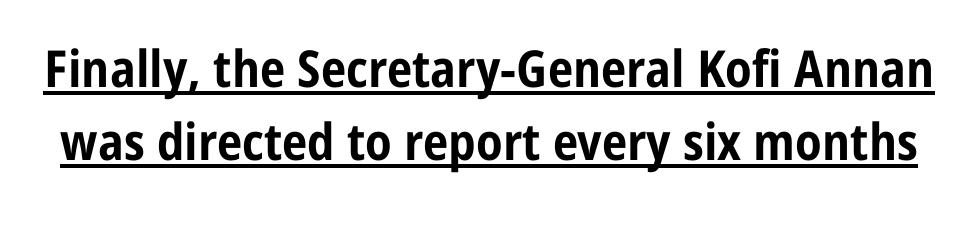
Think of a printed novel: that variable character pitch is what you see here. This rendering leaves character spacing at its baseline value. A full-strength bold gives these letters their thick strokes. The rendered words wear a rule along their underside. The leading is moderate, giving the passage an even texture. A typesetter would mark this as roman, not italic.
